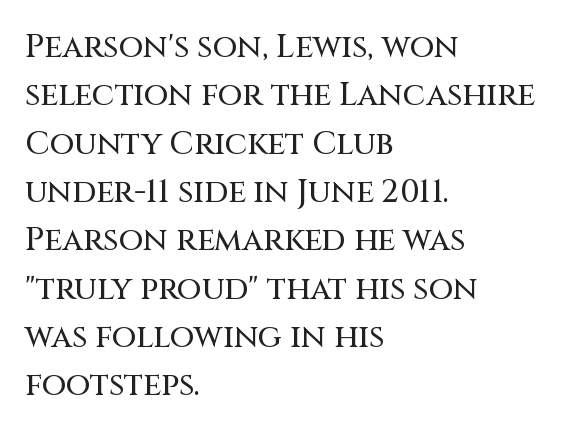
Q: Is the text italic (slanted)? A: No, it is upright.
Q: Is the typeface a serif or a sans-serif typeface? A: Sans-serif.
Q: Is the text underlined? A: No.
Q: How is the paragraph aligned? A: Left-aligned.
Q: Is the spacing between letters normal or unusually wide? A: Normal.
Q: Is the spacing between lines tight, normal or loose? A: Normal.
Q: Width (condensed, normal, or wide)? A: Normal.
Q: Stroke contrast? A: Medium.
Q: x-height? A: Large.
Q: Monospaced? A: No.
